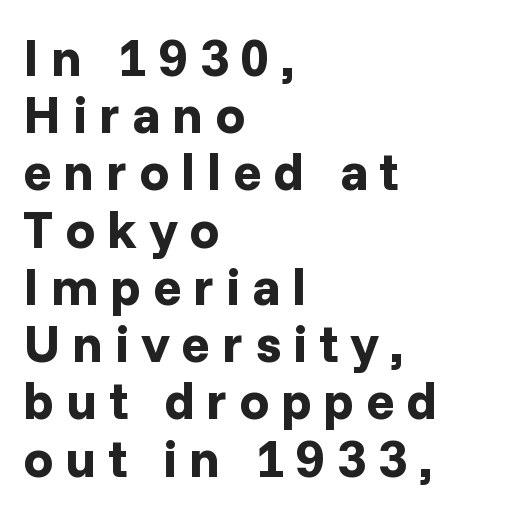
{"serif": "no", "italic": "no", "bold": "yes", "weight": "bold", "width": "normal", "stroke_contrast": "low", "x_height": "medium", "monospaced": "no", "underline": "no", "align": "left", "line_spacing": "tight", "line_spacing_ratio": 1.08, "letter_spacing": "wide", "letter_spacing_em": 0.22, "glyph_px": 53}
